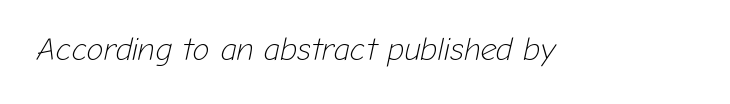
Beneath every word, the page is bare. These lines were composed using italics. The type is set solid horizontally, with unmodified tracking. No extra ink here — the face is not bold. Is this a fixed-width face? No — the glyphs have proportional, varying widths.
